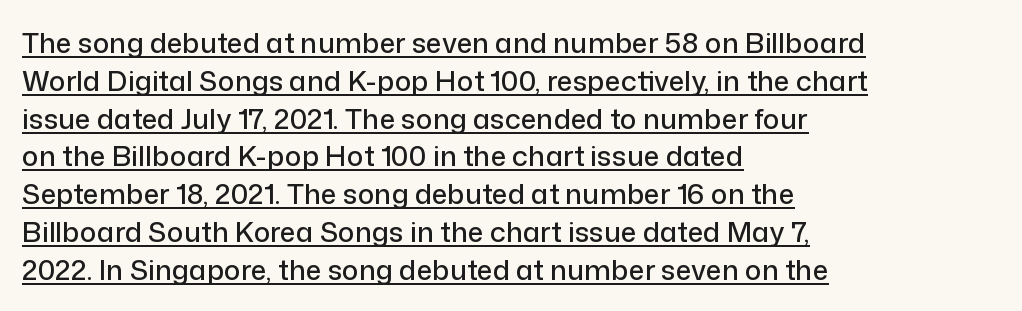
The image shows 28 px sans-serif type, upright; set left-aligned, normal line spacing (1.35x), normal letter spacing, underlined; low stroke contrast and a medium x-height.
